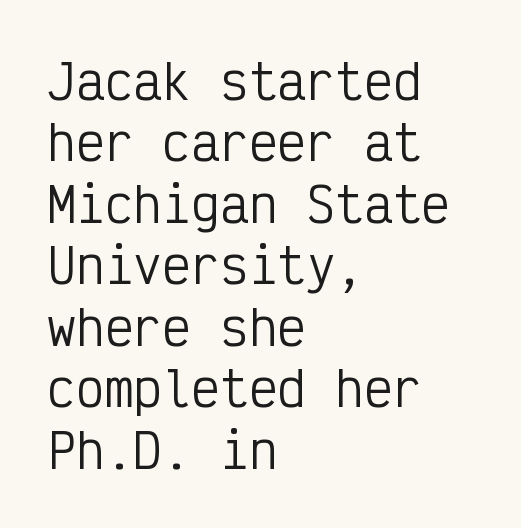
Typographically, this falls in the sans-serif category. This rendering features lettering with no underline. The rows are spaced the way most documents space them. Each word holds together tightly as a unit, with standard inter-letter gaps. Quick note: not italic, upright.
